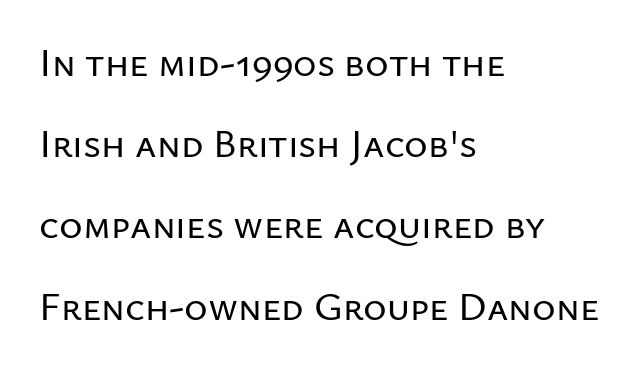
Typographically, this falls in the sans-serif category. Looks like regular typesetting: each glyph gets only the width it needs. This rendering uses left alignment, leaving the right contour irregular. Posture: straight, roman, zero tilt. Leading is clearly above the norm, producing a sparse column.
